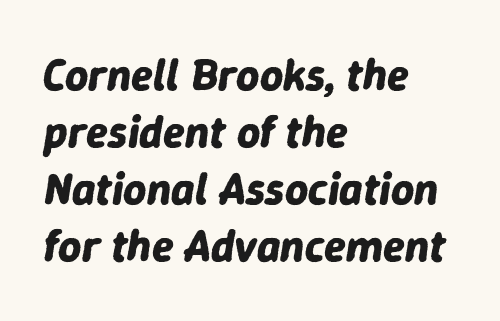
The image shows 45 px bold type, italic (leaning right); set left-aligned, normal line spacing (1.27x), normal letter spacing, not underlined; low stroke contrast and a medium x-height.
